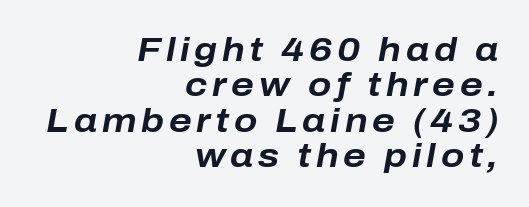
Q: Is the text bold? A: Yes.
Q: Is the text italic (slanted)? A: Yes, it leans right by about 10 degrees.
Q: Is the text underlined? A: No.
Q: How is the paragraph aligned? A: Right-aligned.
Q: Is the spacing between lines tight, normal or loose? A: Tight.
Q: Width (condensed, normal, or wide)? A: Normal.
Q: Stroke contrast? A: Low.
Q: x-height? A: Medium.
Q: Monospaced? A: No.
